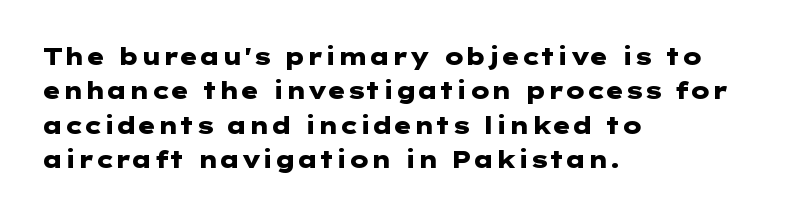
{"italic": "no", "bold": "yes", "underline": "no", "align": "left", "line_spacing": "normal", "line_spacing_ratio": 1.49, "letter_spacing": "normal", "letter_spacing_em": 0.0, "glyph_px": 23}
